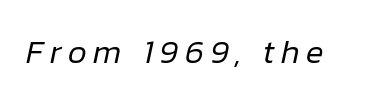
The image shows 33 px regular-weight type, italic (leaning right); set unusually wide letter spacing (+0.2 em), not underlined; low stroke contrast and a medium x-height.
